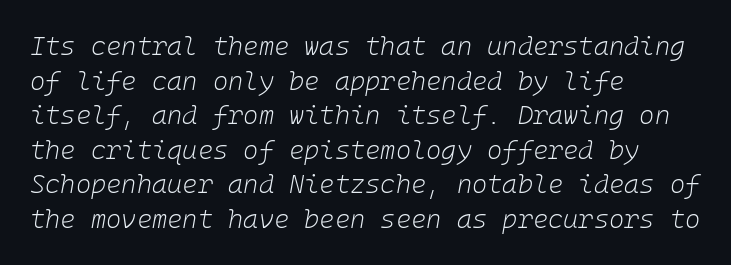
The image shows 26 px text type, italic (leaning right); set left-aligned, normal line spacing (1.33x), normal letter spacing, not underlined.
